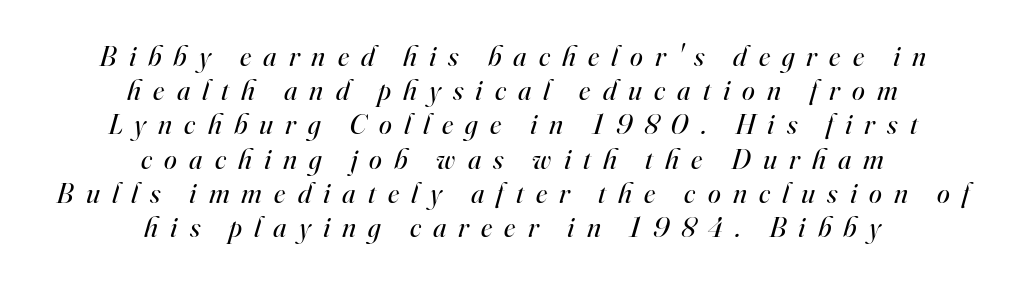
Q: Is the text bold? A: No.
Q: Is the text italic (slanted)? A: Yes, it leans right by about 16 degrees.
Q: Is the typeface a serif or a sans-serif typeface? A: Serif.
Q: Is the text underlined? A: No.
Q: How is the paragraph aligned? A: Centered.
Q: Is the spacing between letters normal or unusually wide? A: Unusually wide.
Q: Width (condensed, normal, or wide)? A: Normal.
Q: Stroke contrast? A: High.
Q: x-height? A: Small.
Q: Monospaced? A: No.
